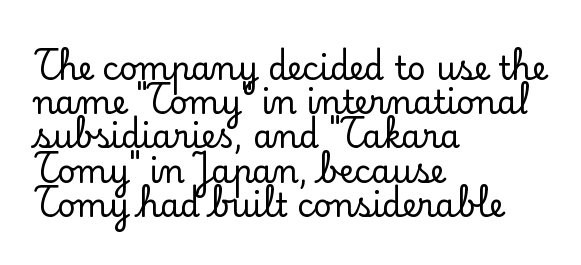
{"serif": "yes", "italic": "no", "width": "normal", "stroke_contrast": "low", "x_height": "small", "monospaced": "no", "underline": "no", "align": "left", "line_spacing": "tight", "line_spacing_ratio": 1.07, "letter_spacing": "normal", "letter_spacing_em": 0.0, "glyph_px": 32}
